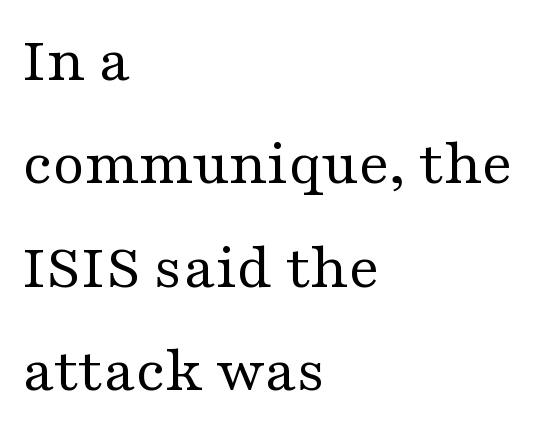
The image shows 65 px regular-weight, wide serif type, upright; set left-aligned, normal line spacing (1.59x), normal letter spacing, not underlined; medium stroke contrast and a medium x-height.
